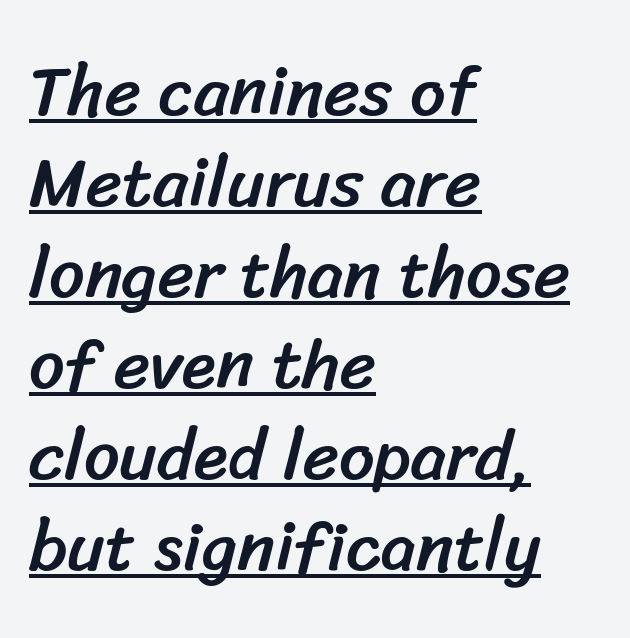
Here the designer chose a conventional face with non-uniform glyph widths. The passage is arranged the way most books set body copy — flush left. Descenders here cross a horizontal rule under the line. Standard letterfit; no display-style spreading of the glyphs.
